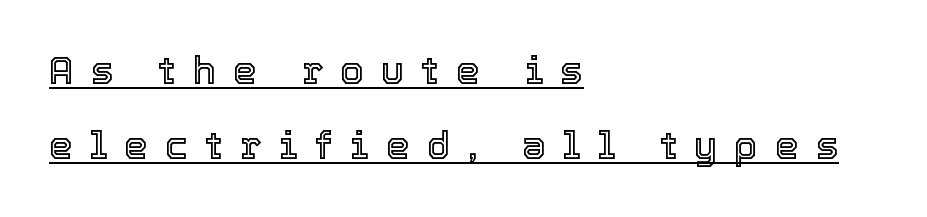
Q: Is the text italic (slanted)? A: No, it is upright.
Q: Is the text underlined? A: Yes.
Q: How is the paragraph aligned? A: Left-aligned.
Q: Is the spacing between letters normal or unusually wide? A: Unusually wide.
Q: Is the spacing between lines tight, normal or loose? A: Loose.
Q: Width (condensed, normal, or wide)? A: Normal.
Q: x-height? A: Medium.
Q: Monospaced? A: No.
